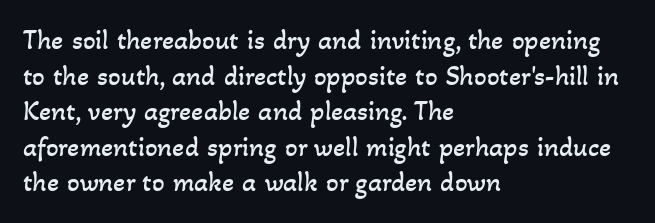
Visually the block forms a straight wall on the left and a jagged coastline on the right. Short note: letters normally spaced. No letter is thick-stroked: the sample isn't bold. Just letters on the line, the space beneath them empty. Spacing verdict: proportional, widths tailored to each character.
